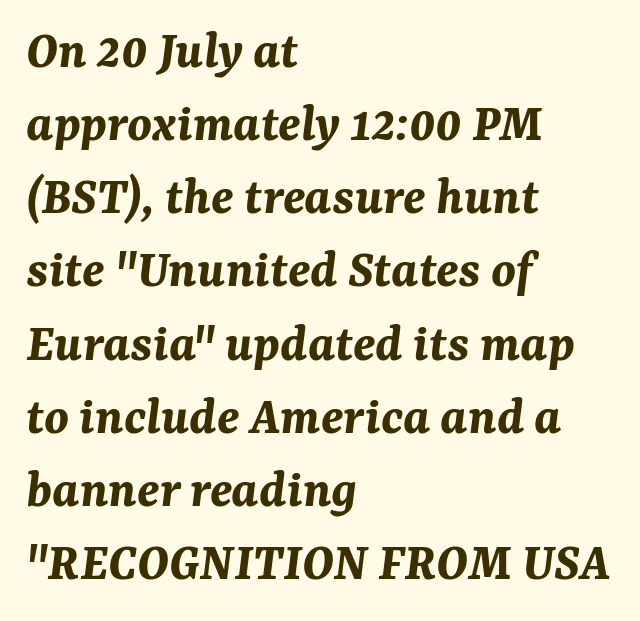
The image shows 55 px bold type, italic (leaning right); set left-aligned, normal line spacing (1.33x), normal letter spacing, not underlined; medium stroke contrast and a medium x-height.
